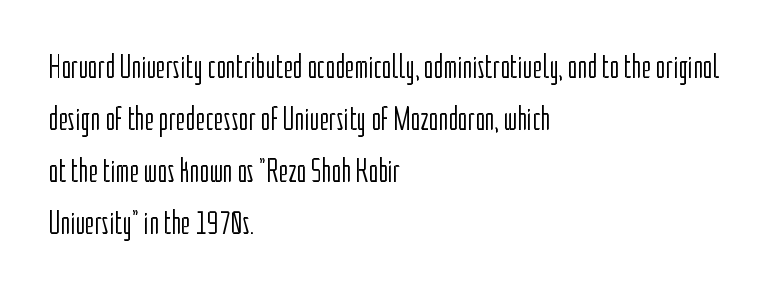
The image shows 33 px light, condensed sans-serif type, upright; set left-aligned, normal line spacing (1.58x), normal letter spacing, not underlined; low stroke contrast and a medium x-height.
